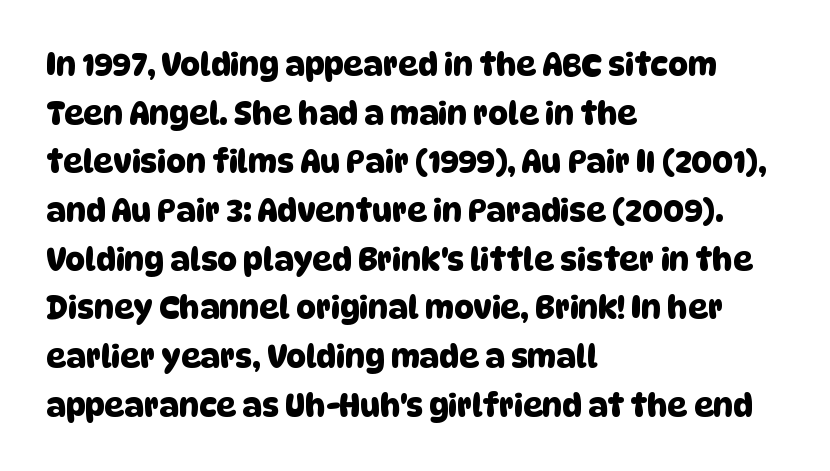
Q: Is the typeface a serif or a sans-serif typeface? A: Sans-serif.
Q: Is the text underlined? A: No.
Q: How is the paragraph aligned? A: Left-aligned.
Q: Is the spacing between letters normal or unusually wide? A: Normal.
Q: Is the spacing between lines tight, normal or loose? A: Normal.
Q: Width (condensed, normal, or wide)? A: Normal.
Q: Stroke contrast? A: Low.
Q: x-height? A: Large.
Q: Monospaced? A: No.
